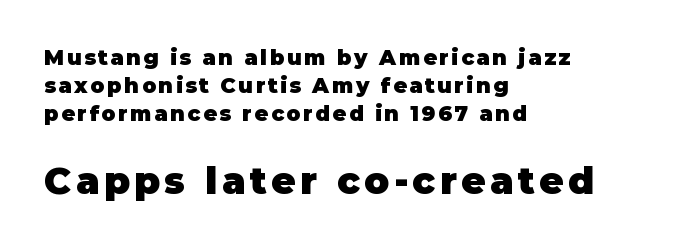
Here the second block reads like a headline and the first like body copy. In terms of posture, this sample is upright. The passage shown is typed in a proportional face where columns would drift. The area under the type is left untouched.
